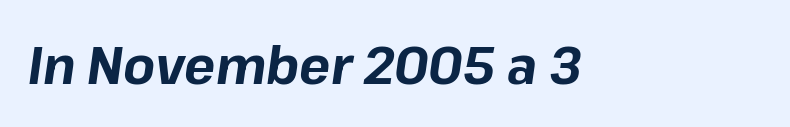
The baseline area is clear. Between one letter and the next there's only the usual sliver of space. Character widths vary here, with narrow letters taking less room than wide ones. Weight: bold.
